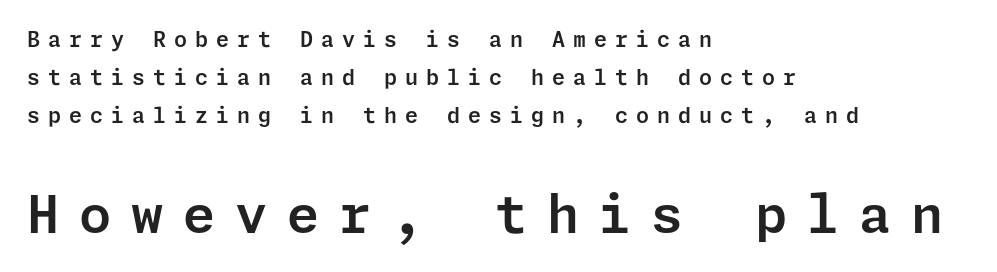
The image shows 52 px sans-serif type, upright; set left-aligned, line spacing 1.82x, unusually wide letter spacing (+0.38 em), not underlined; the second (bottom) block is 2.48x larger; low stroke contrast and a medium x-height.
